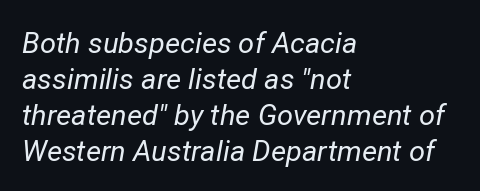
Q: Is the text bold? A: No.
Q: Is the text italic (slanted)? A: Yes, it leans right by about 12 degrees.
Q: Is the text underlined? A: No.
Q: How is the paragraph aligned? A: Left-aligned.
Q: Is the spacing between letters normal or unusually wide? A: Normal.
Q: Width (condensed, normal, or wide)? A: Normal.
Q: Stroke contrast? A: Low.
Q: x-height? A: Medium.
Q: Monospaced? A: No.
